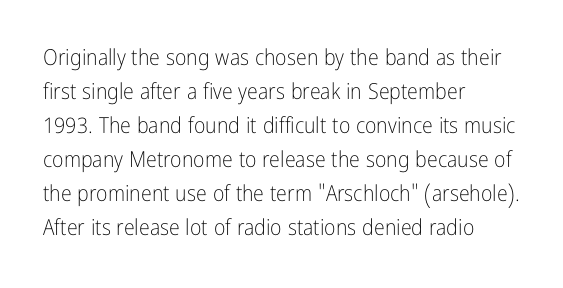
Q: Is the text bold? A: No.
Q: Is the text italic (slanted)? A: No, it is upright.
Q: Is the text underlined? A: No.
Q: How is the paragraph aligned? A: Left-aligned.
Q: Is the spacing between letters normal or unusually wide? A: Normal.
Q: Is the spacing between lines tight, normal or loose? A: Normal.
